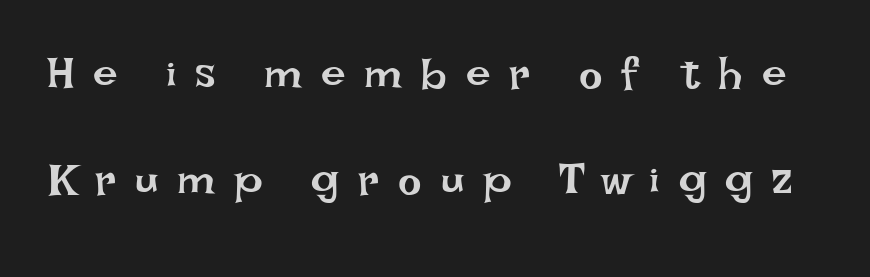
{"italic": "no", "bold": "no", "weight": "regular", "width": "normal", "stroke_contrast": "low", "x_height": "large", "monospaced": "no", "underline": "no", "line_spacing": "loose", "line_spacing_ratio": 2.42, "letter_spacing": "wide", "letter_spacing_em": 0.43, "glyph_px": 44}
